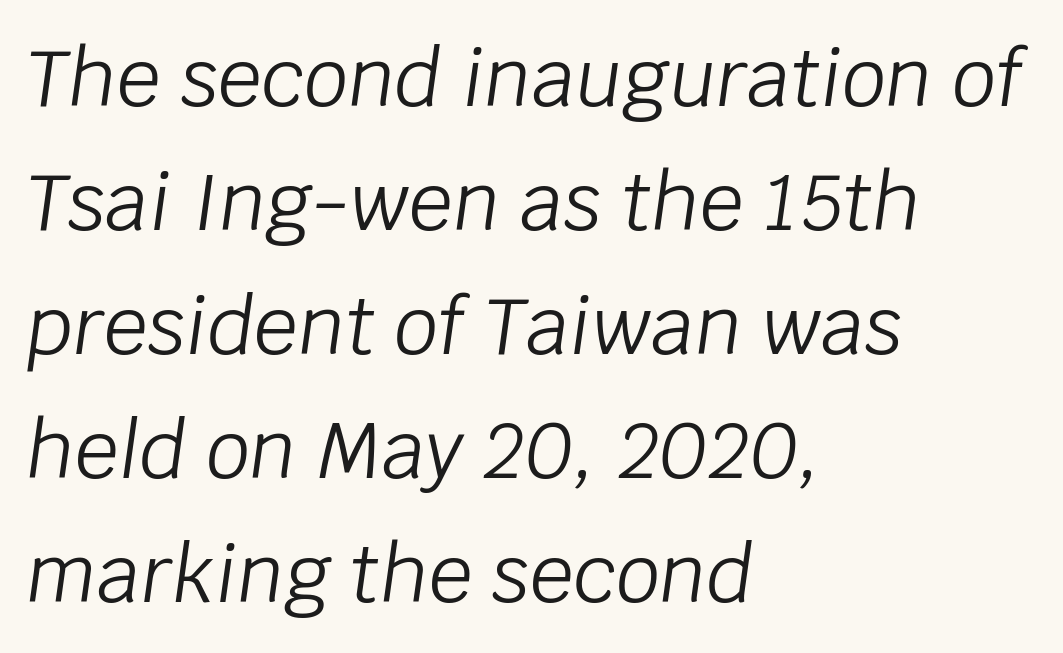
Q: Is the text bold? A: No.
Q: Is the text italic (slanted)? A: Yes, it leans right by about 8 degrees.
Q: Is the text underlined? A: No.
Q: How is the paragraph aligned? A: Left-aligned.
Q: Is the spacing between letters normal or unusually wide? A: Normal.
Q: Is the spacing between lines tight, normal or loose? A: Normal.
Q: Width (condensed, normal, or wide)? A: Normal.
Q: Stroke contrast? A: Low.
Q: x-height? A: Large.
Q: Monospaced? A: No.
